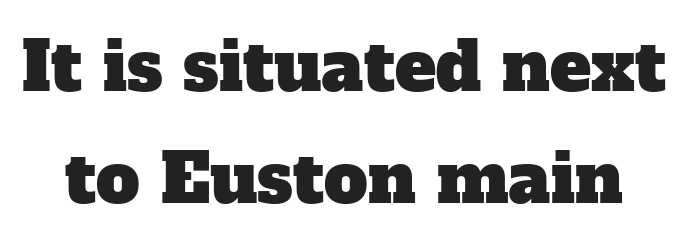
I'd call this a serif setting — the letters wear small feet. Is this a fixed-width face? No — the glyphs have proportional, varying widths. Letter spacing: default. Summary of vertical rhythm: regular, with standard interline spacing.
